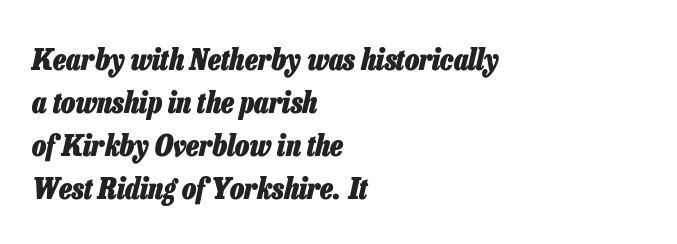
Set as a true bold cut, around the 700 mark. Varying glyph widths throughout — classic text-font behaviour. The area under the type is left untouched. The passage shown has conventional tracking throughout. Style check: oblique. The line-height multiplier appears to be the usual default.
